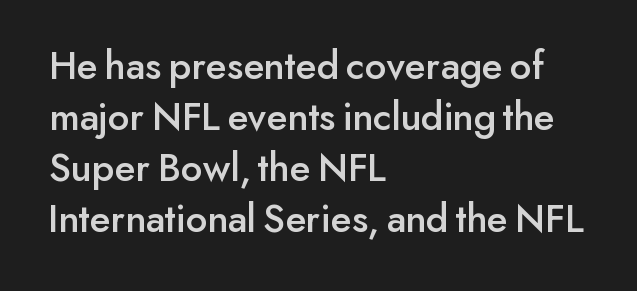
The type sits square on the baseline with zero lean. Nobody touched the tracking dial on this one. Varying glyph widths throughout — classic text-font behaviour. This is sans-serif lettering, the kind often seen on screens and signage. This rendering features lettering with no underline.
